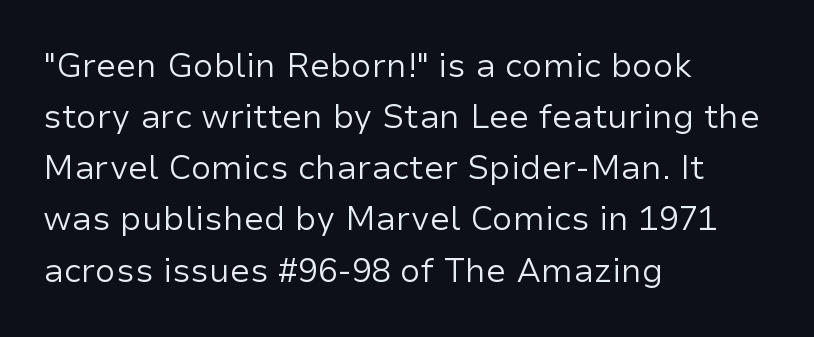
The image shows 33 px regular-weight sans-serif type, upright; set left-aligned, normal line spacing (1.55x), normal letter spacing, not underlined; low stroke contrast and a medium x-height.
